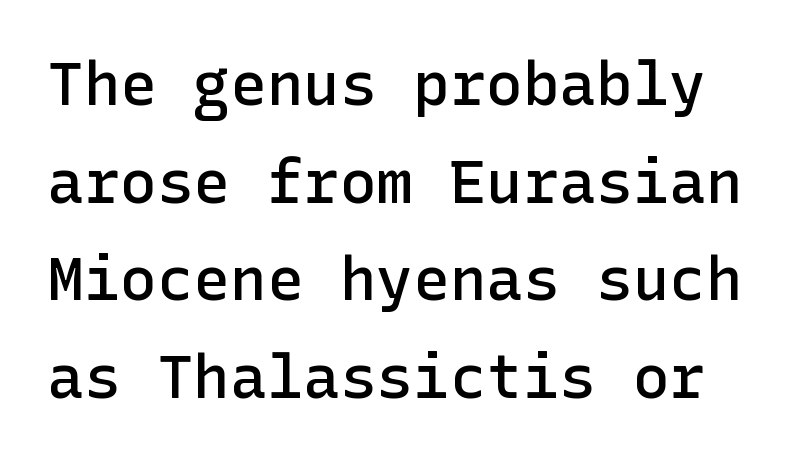
Q: Is the text bold? A: Semi-bold.
Q: Is the text italic (slanted)? A: No, it is upright.
Q: Is the typeface a serif or a sans-serif typeface? A: Sans-serif.
Q: Is the text underlined? A: No.
Q: Is the spacing between letters normal or unusually wide? A: Normal.
Q: Is the spacing between lines tight, normal or loose? A: Normal.
Q: Width (condensed, normal, or wide)? A: Normal.
Q: Stroke contrast? A: Low.
Q: x-height? A: Medium.
